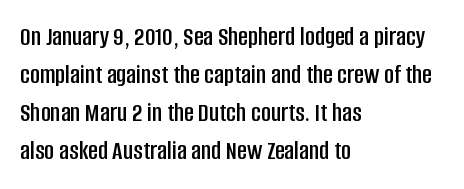
Every stem runs plumb, perpendicular to the baseline. No extra tracking has been applied to these lines. Students, observe: this is what conventionally led text looks like. The rendering anchors every line to the left-hand side. Just letters on the line, the space beneath them empty.
